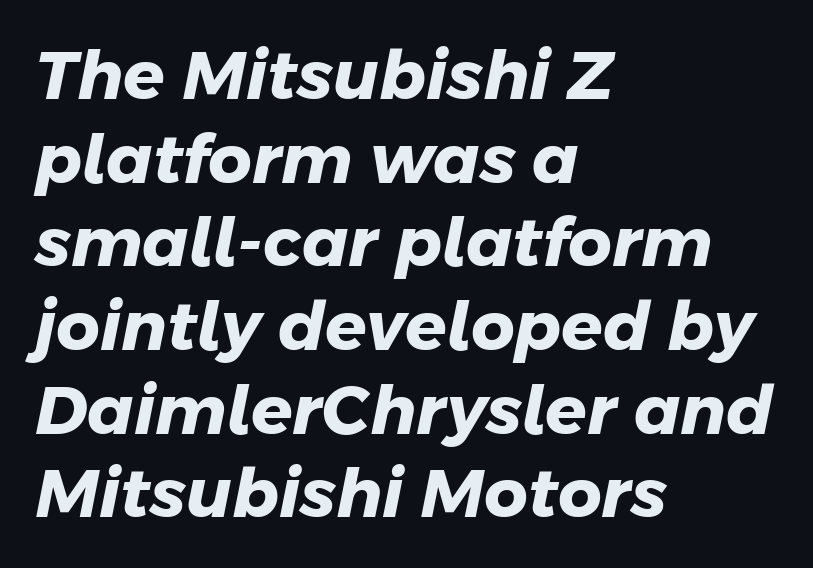
Q: Is the text bold? A: Yes.
Q: Is the typeface a serif or a sans-serif typeface? A: Sans-serif.
Q: Is the text underlined? A: No.
Q: How is the paragraph aligned? A: Left-aligned.
Q: Is the spacing between letters normal or unusually wide? A: Normal.
Q: Width (condensed, normal, or wide)? A: Normal.
Q: Stroke contrast? A: Low.
Q: x-height? A: Medium.
Q: Monospaced? A: No.
